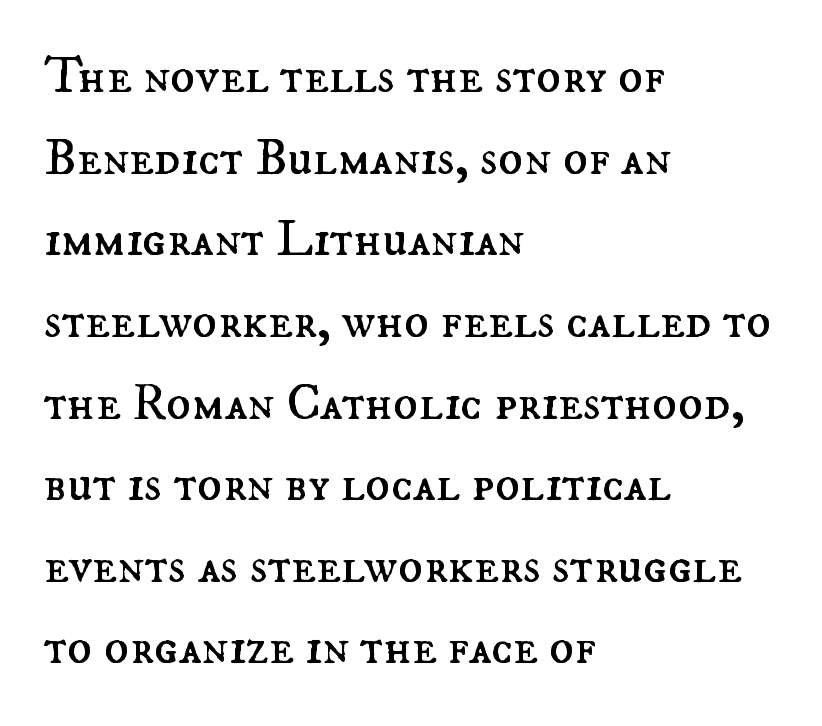
The image shows 52 px regular-weight type, upright; set left-aligned, normal line spacing (1.57x), normal letter spacing, not underlined; medium stroke contrast and a small x-height.
